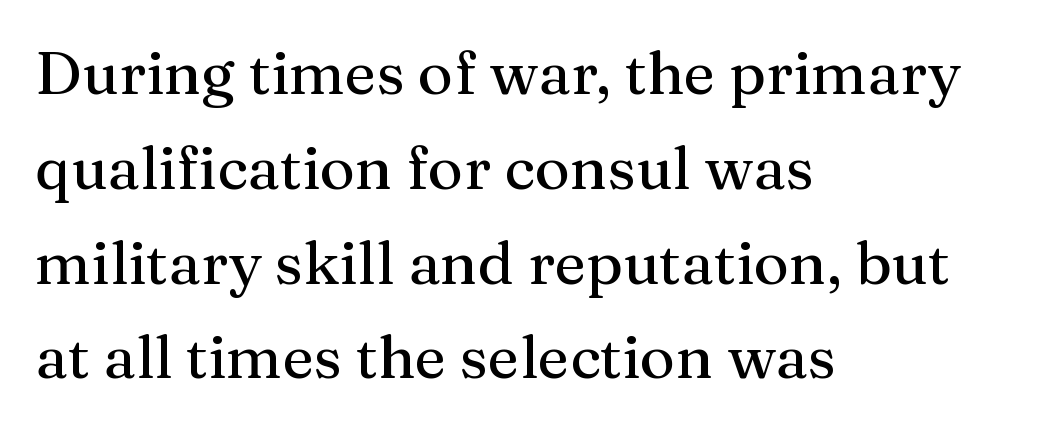
The typography opts for an upright posture over an oblique one. These lines sit exactly where default settings would place them. Default kerning and tracking; the words read as compact shapes. Underline: absent. The lines in this sample share a left origin and differ only in where they stop. Varying glyph widths throughout — classic text-font behaviour.
